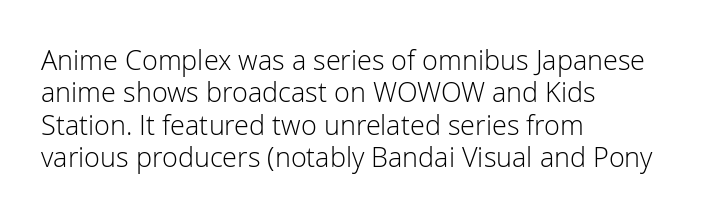
The font is comparable to plain body text, perhaps lighter. Line starts are locked; line ends wander. Nothing unusual about the tracking: characters are spaced as the font intends. The type sits square on the baseline with zero lean. Rule under the text: the space is simply empty.
